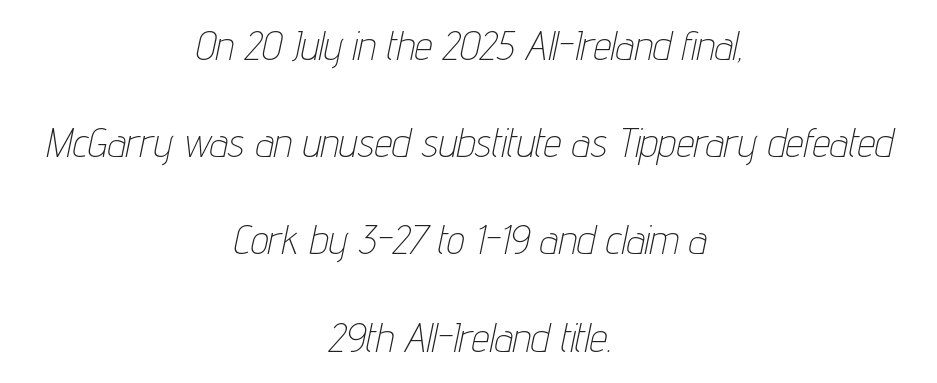
Alignment: centered. This sample uses an oblique cut, with every glyph tilted off the vertical. Here the glyphs are tracked normally, forming tight word shapes. Stem width sits at or under what a default text font uses.
